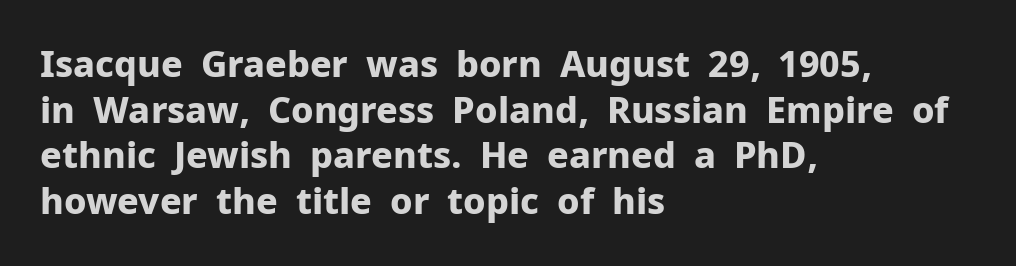
Q: Is the text bold? A: Yes.
Q: Is the text italic (slanted)? A: No, it is upright.
Q: Is the typeface a serif or a sans-serif typeface? A: Sans-serif.
Q: Is the text underlined? A: No.
Q: How is the paragraph aligned? A: Left-aligned.
Q: Is the spacing between letters normal or unusually wide? A: Normal.
Q: Is the spacing between lines tight, normal or loose? A: Normal.
Q: Width (condensed, normal, or wide)? A: Normal.
Q: Stroke contrast? A: Low.
Q: x-height? A: Medium.
Q: Monospaced? A: No.
